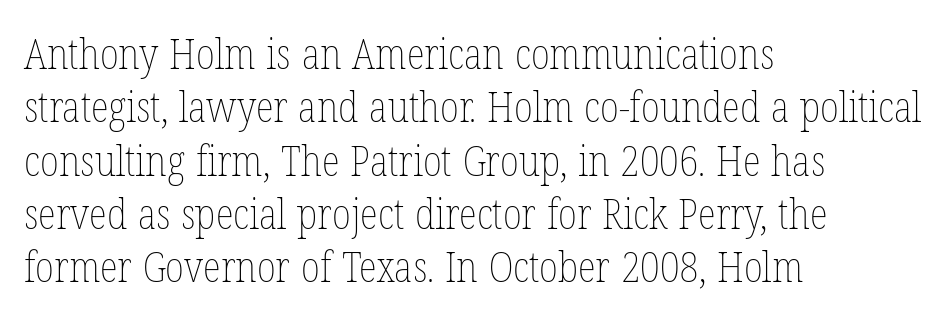
A roman cut, with each character standing at attention. Looks like regular typesetting: each glyph gets only the width it needs. The rendering keeps characters at their native spacing. Honestly, the row spacing looks completely unremarkable. The glyphs are unaccompanied by any horizontal stroke below them. The passage shown is not bold in any degree.
